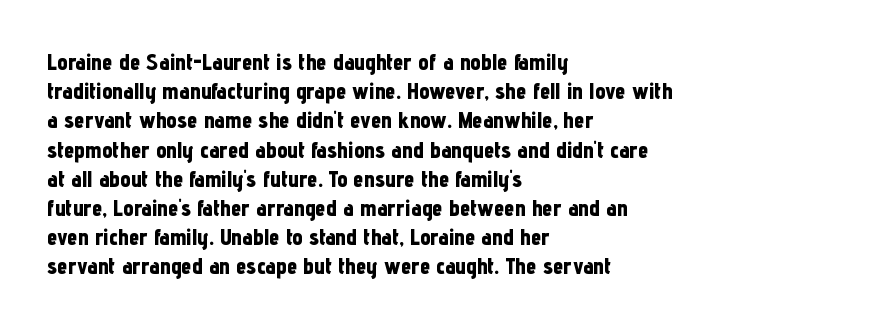
Q: Is the text bold? A: Yes.
Q: Is the text italic (slanted)? A: No, it is upright.
Q: Is the text underlined? A: No.
Q: How is the paragraph aligned? A: Left-aligned.
Q: Is the spacing between letters normal or unusually wide? A: Normal.
Q: Is the spacing between lines tight, normal or loose? A: Normal.
